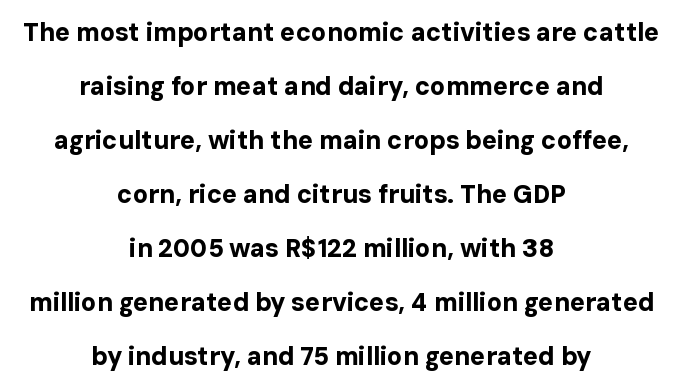
The image shows 25 px bold type, upright; set centered, loose line spacing (2.16x), normal letter spacing, not underlined.
